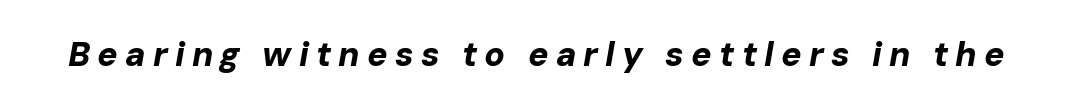
{"italic": "yes", "lean": "right", "slant_degrees": 10, "bold": "yes", "weight": "bold", "width": "normal", "stroke_contrast": "low", "x_height": "medium", "monospaced": "no", "underline": "no", "letter_spacing": "wide", "letter_spacing_em": 0.21, "glyph_px": 34}
